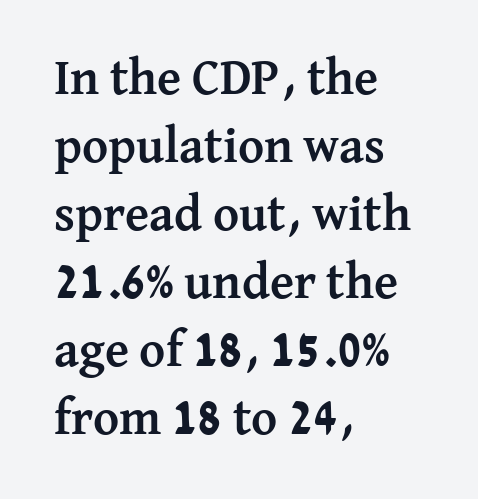
Q: Is the text bold? A: Yes.
Q: Is the text italic (slanted)? A: No, it is upright.
Q: Is the typeface a serif or a sans-serif typeface? A: Serif.
Q: Is the text underlined? A: No.
Q: How is the paragraph aligned? A: Left-aligned.
Q: Is the spacing between letters normal or unusually wide? A: Normal.
Q: Is the spacing between lines tight, normal or loose? A: Normal.
Q: Width (condensed, normal, or wide)? A: Normal.
Q: Stroke contrast? A: Medium.
Q: x-height? A: Medium.
Q: Monospaced? A: No.
